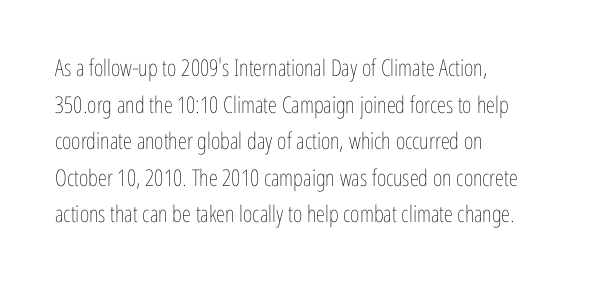
The image shows 23 px text type, upright; set left-aligned, normal line spacing (1.59x), normal letter spacing, not underlined.
